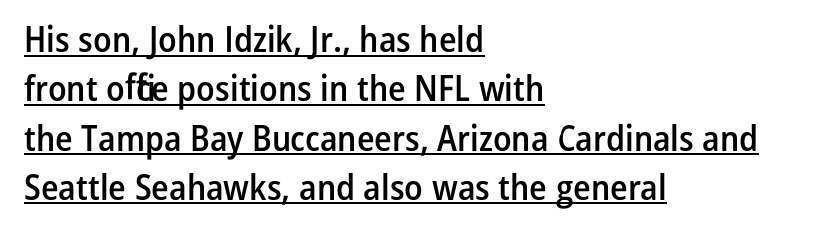
{"serif": "no", "italic": "no", "bold": "semi", "weight": "semibold", "width": "condensed", "stroke_contrast": "low", "x_height": "medium", "monospaced": "no", "underline": "yes", "align": "left", "line_spacing": "normal", "line_spacing_ratio": 1.37, "letter_spacing": "normal", "letter_spacing_em": 0.0, "glyph_px": 36}
